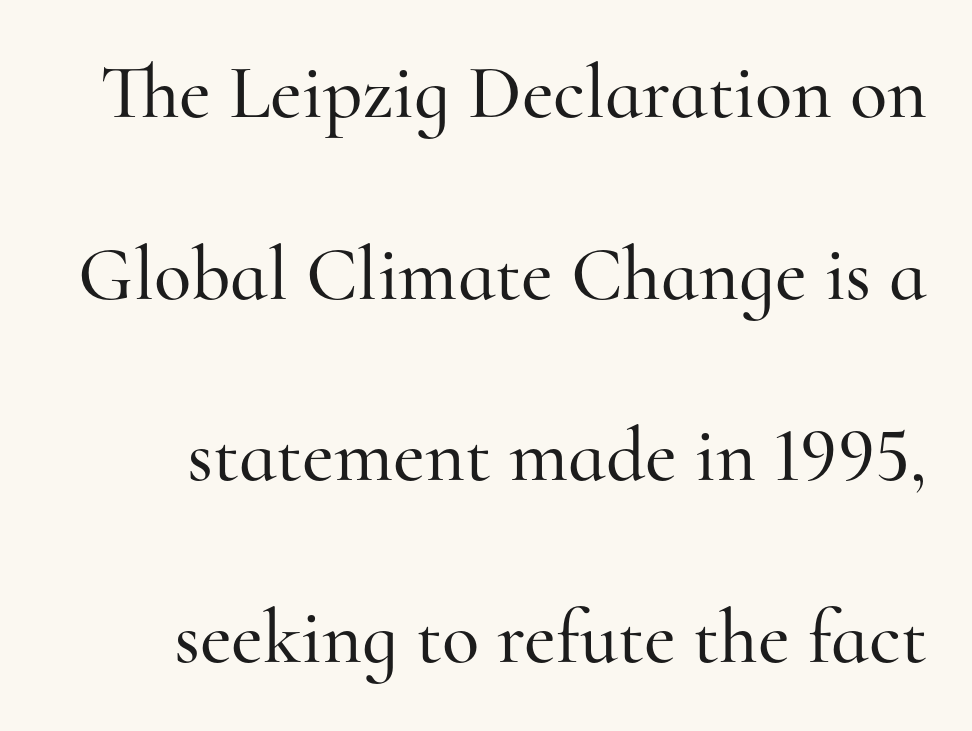
Has an underline been added? It has not. Inter-character spacing is left at the font's built-in metrics. The passage shown stacks its lines with a broad gap. Small tapered or slab feet sit at the stroke ends, so this counts as serif. A typesetter would call this proportional, since set widths differ per character. Designer's note — italics off, roman on.
